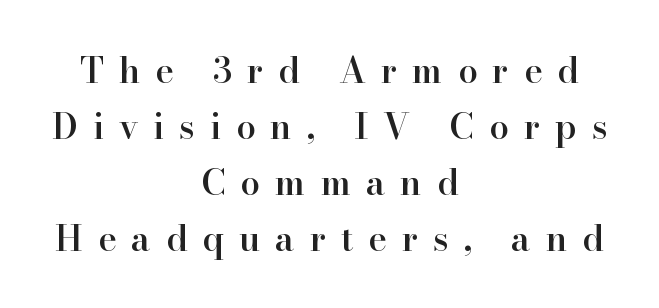
The foot of each line stays bare and open. Its strokes are somewhat broadened, the hallmark of semibold type. The face used here is rendered with a markedly widened letterfit. A typesetter would call this proportional, since set widths differ per character. This rendering employs a face with finishing strokes, i.e., a serif. Leading matches the norm, producing a regular column.
